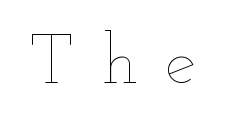
{"italic": "no", "bold": "no", "weight": "thin", "width": "wide", "stroke_contrast": "low", "x_height": "small", "monospaced": "no", "underline": "no", "letter_spacing": "wide", "letter_spacing_em": 0.4, "glyph_px": 70}
